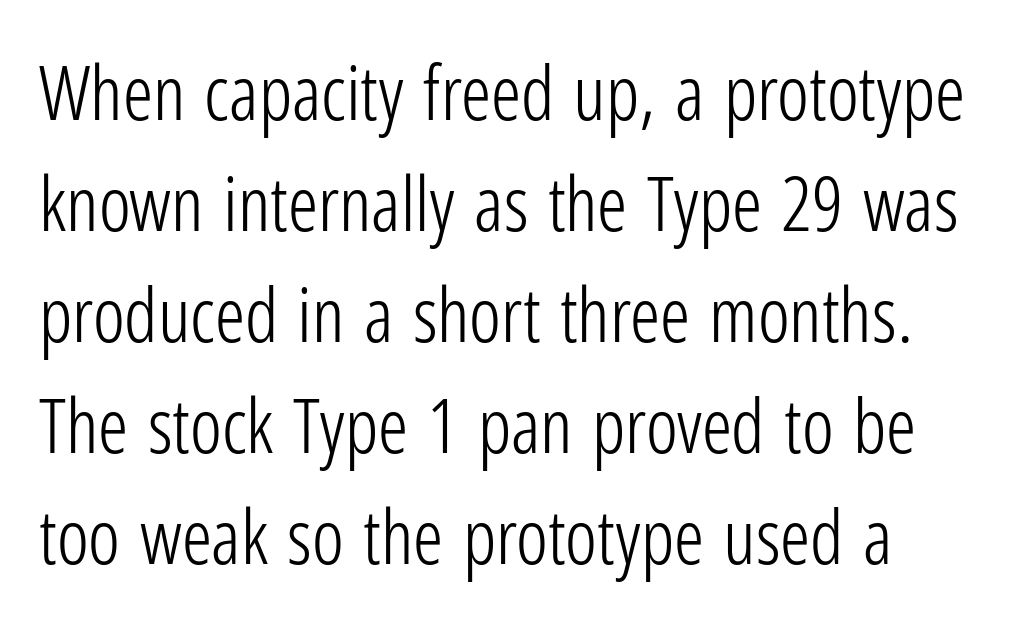
These glyphs show unthickened strokes, regular width or finer. These lines were composed using upright roman letters. The face used here is rendered with its standard letterfit. The space directly below the letters is spotless.
